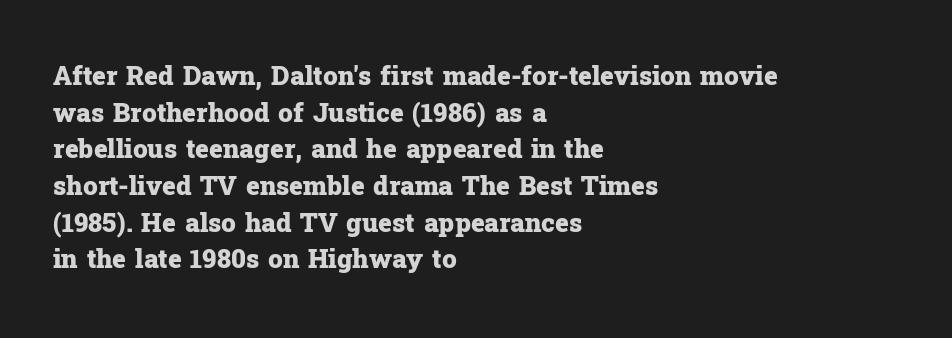
Q: Is the text bold? A: Yes.
Q: Is the text italic (slanted)? A: No, it is upright.
Q: Is the text underlined? A: No.
Q: How is the paragraph aligned? A: Left-aligned.
Q: Is the spacing between letters normal or unusually wide? A: Normal.
Q: Is the spacing between lines tight, normal or loose? A: Normal.
